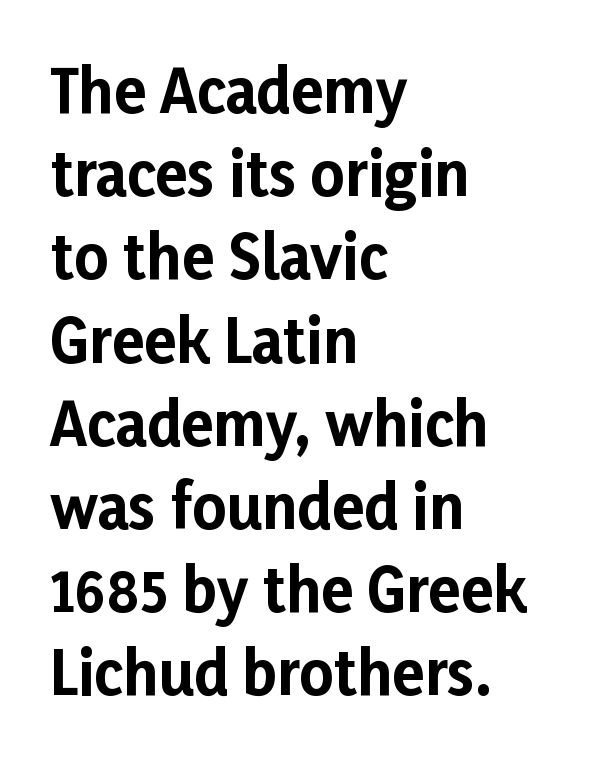
Q: Is the text bold? A: Yes.
Q: Is the text italic (slanted)? A: No, it is upright.
Q: Is the typeface a serif or a sans-serif typeface? A: Sans-serif.
Q: Is the text underlined? A: No.
Q: How is the paragraph aligned? A: Left-aligned.
Q: Is the spacing between letters normal or unusually wide? A: Normal.
Q: Is the spacing between lines tight, normal or loose? A: Normal.
Q: Width (condensed, normal, or wide)? A: Normal.
Q: Stroke contrast? A: Low.
Q: x-height? A: Medium.
Q: Monospaced? A: No.
